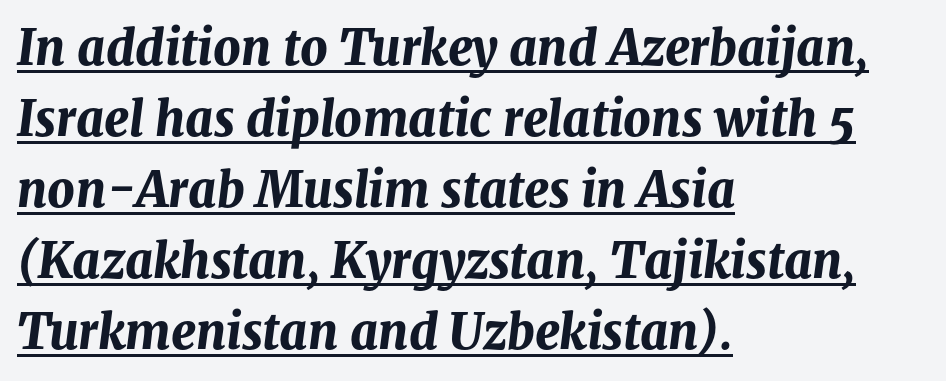
Is the block centered? No — it sits flush against the left margin. Compared with typical paragraphs, the rows here are spaced about the same. Between one letter and the next there's only the usual sliver of space. The rendered words wear a rule along their underside. Chunky letters — that's bold for sure. Do the characters align in a grid? No, the font is proportional.
